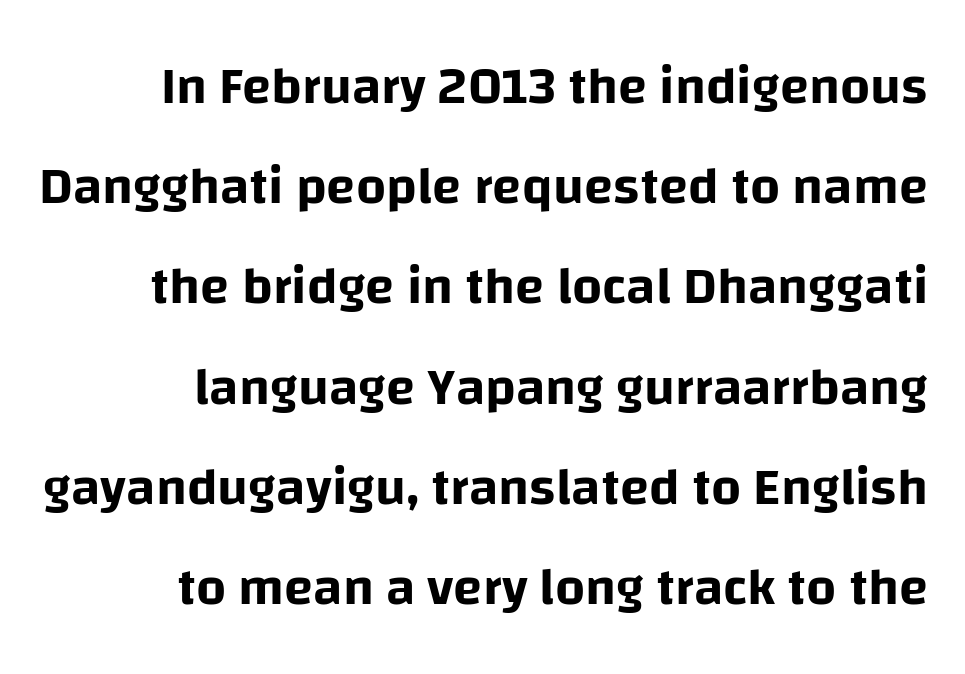
{"serif": "no", "italic": "no", "width": "normal", "stroke_contrast": "low", "x_height": "large", "monospaced": "no", "underline": "no", "align": "right", "line_spacing_ratio": 1.89, "letter_spacing": "normal", "letter_spacing_em": 0.0, "glyph_px": 53}
